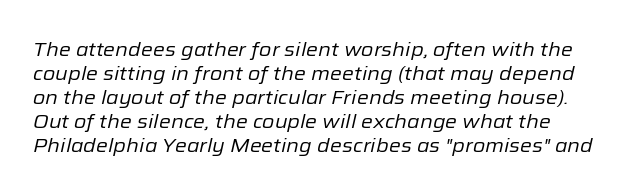
{"italic": "yes", "lean": "right", "slant_degrees": 12, "bold": "no", "underline": "no", "line_spacing_ratio": 1.2, "letter_spacing": "normal", "letter_spacing_em": 0.0, "glyph_px": 20}
